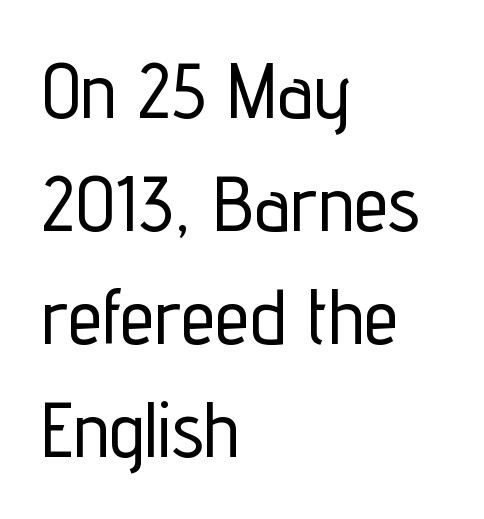
Q: Is the text italic (slanted)? A: No, it is upright.
Q: Is the typeface a serif or a sans-serif typeface? A: Sans-serif.
Q: Is the text underlined? A: No.
Q: How is the paragraph aligned? A: Left-aligned.
Q: Is the spacing between letters normal or unusually wide? A: Normal.
Q: Is the spacing between lines tight, normal or loose? A: Normal.
Q: Width (condensed, normal, or wide)? A: Condensed.
Q: Stroke contrast? A: Low.
Q: x-height? A: Medium.
Q: Monospaced? A: No.
